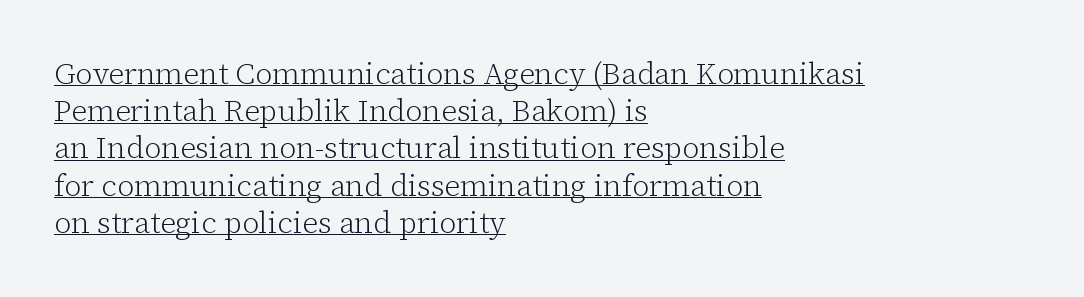
The image shows 30 px light serif type, upright; set left-aligned, line spacing 1.24x, normal letter spacing, underlined; low stroke contrast and a medium x-height.
